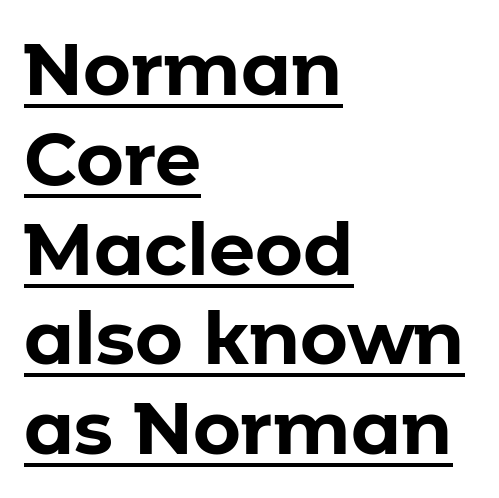
{"serif": "no", "italic": "no", "bold": "yes", "weight": "bold", "width": "normal", "stroke_contrast": "low", "x_height": "medium", "monospaced": "no", "underline": "yes", "align": "left", "line_spacing_ratio": 1.23, "letter_spacing": "normal", "letter_spacing_em": 0.0, "glyph_px": 73}
